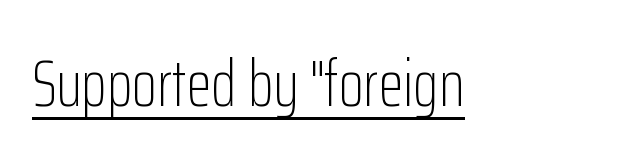
Has an underline been added? It has. These lines are rendered in a variable-pitch font. This is sans-serif lettering, the kind often seen on screens and signage. Caption: face not bold, strokes unweighted. Tracking value appears to be zero — textbook default spacing.
